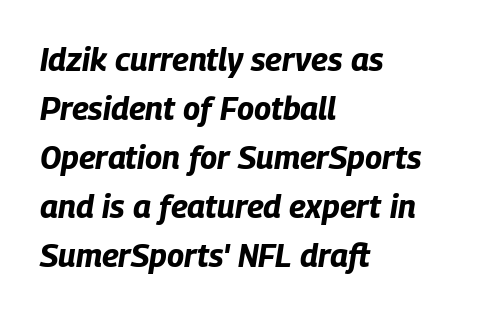
{"italic": "yes", "lean": "right", "slant_degrees": 9, "bold": "yes", "weight": "bold", "width": "condensed", "stroke_contrast": "low", "x_height": "large", "monospaced": "no", "underline": "no", "align": "left", "line_spacing": "normal", "line_spacing_ratio": 1.53, "letter_spacing": "normal", "letter_spacing_em": 0.0, "glyph_px": 32}
